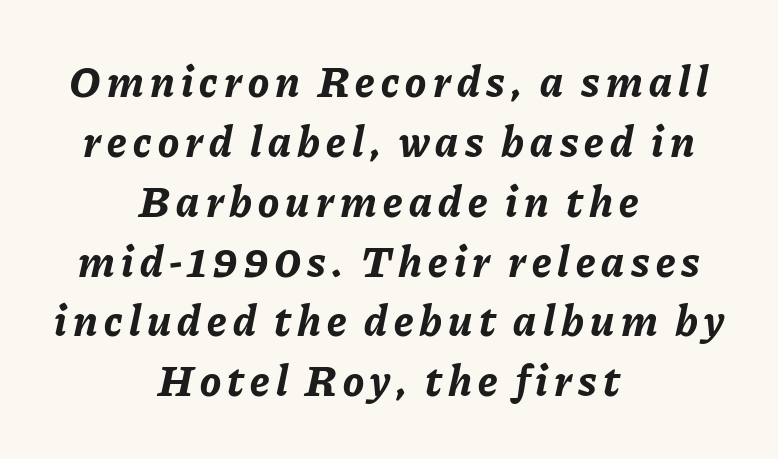
The image shows 44 px bold type, italic (leaning right); set centered, normal line spacing (1.36x), not underlined; low stroke contrast and a medium x-height.
